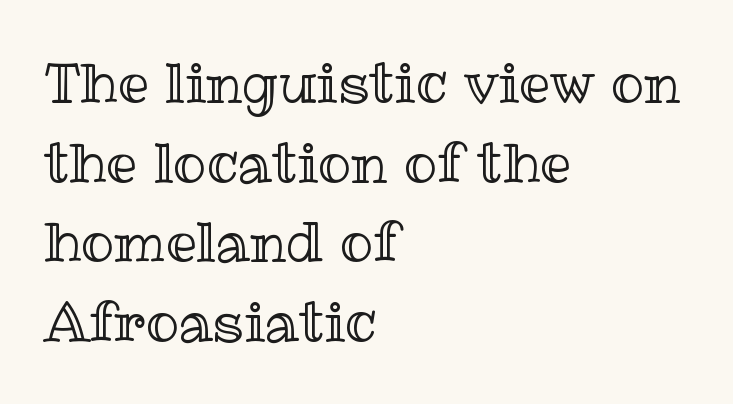
{"italic": "no", "width": "normal", "x_height": "medium", "monospaced": "no", "underline": "no", "align": "left", "line_spacing": "normal", "line_spacing_ratio": 1.45, "letter_spacing": "normal", "letter_spacing_em": 0.0, "glyph_px": 55}
